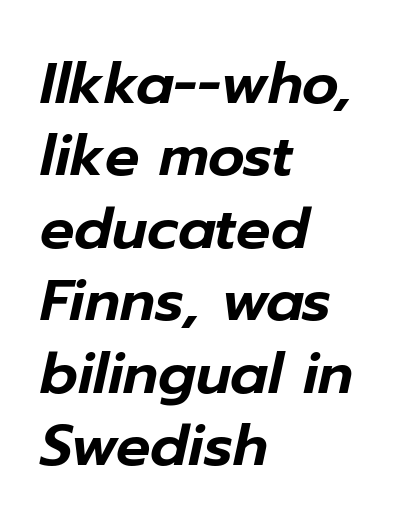
Q: Is the text italic (slanted)? A: Yes, it leans right by about 12 degrees.
Q: Is the text underlined? A: No.
Q: How is the paragraph aligned? A: Left-aligned.
Q: Is the spacing between letters normal or unusually wide? A: Normal.
Q: Is the spacing between lines tight, normal or loose? A: Normal.
Q: Width (condensed, normal, or wide)? A: Normal.
Q: Stroke contrast? A: Low.
Q: x-height? A: Medium.
Q: Monospaced? A: No.
